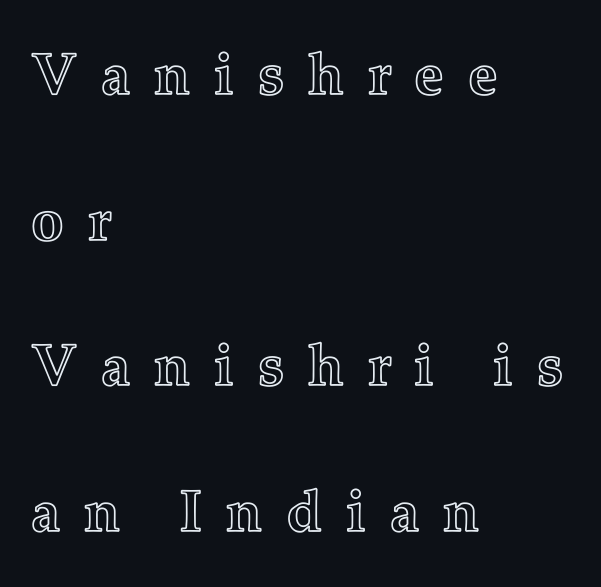
{"italic": "no", "width": "normal", "x_height": "medium", "monospaced": "no", "underline": "no", "align": "left", "line_spacing": "loose", "line_spacing_ratio": 2.47, "letter_spacing": "wide", "letter_spacing_em": 0.39, "glyph_px": 59}
